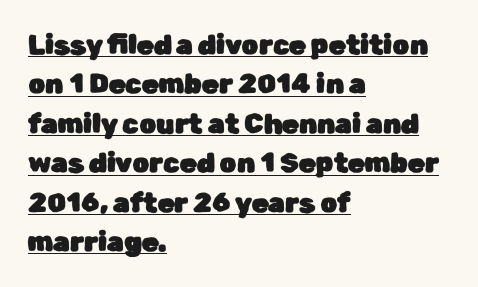
{"italic": "no", "underline": "yes", "align": "left", "line_spacing": "normal", "line_spacing_ratio": 1.46, "letter_spacing": "normal", "letter_spacing_em": 0.0, "glyph_px": 27}
